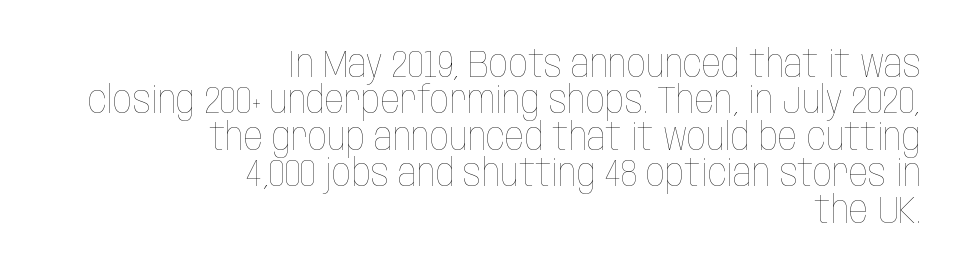
The image shows 38 px thin, condensed type, upright; set right-aligned, tight line spacing (0.96x), normal letter spacing, not underlined; low stroke contrast and a large x-height.
